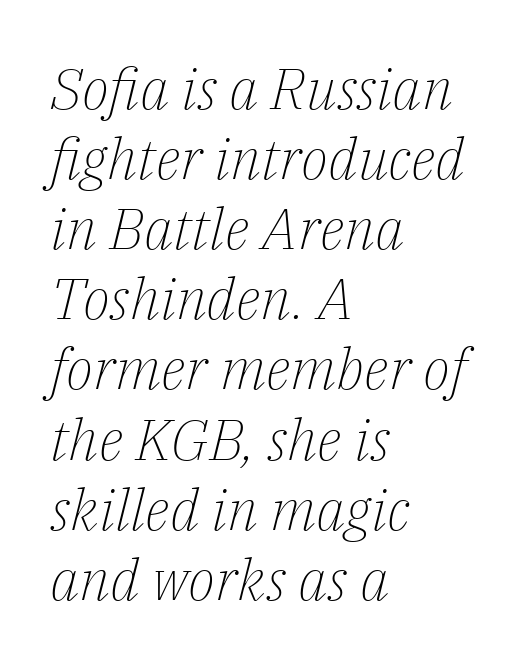
{"serif": "yes", "italic": "yes", "lean": "right", "slant_degrees": 14, "bold": "no", "weight": "light", "width": "normal", "stroke_contrast": "low", "x_height": "medium", "monospaced": "no", "underline": "no", "align": "left", "line_spacing_ratio": 1.23, "letter_spacing": "normal", "letter_spacing_em": 0.0, "glyph_px": 57}
